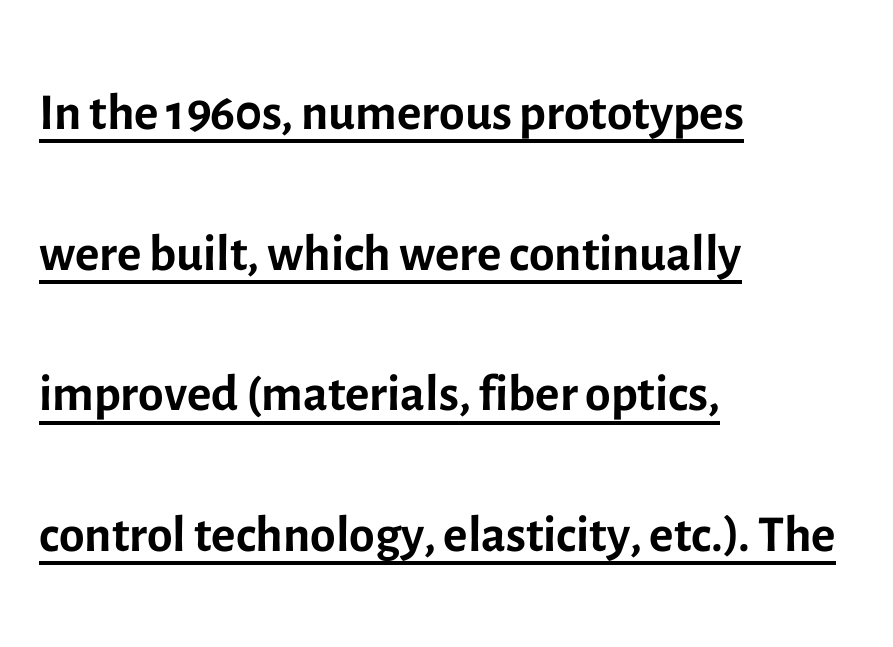
{"serif": "no", "italic": "no", "bold": "no", "weight": "regular", "width": "normal", "x_height": "medium", "monospaced": "no", "underline": "yes", "align": "left", "line_spacing": "loose", "line_spacing_ratio": 1.9, "letter_spacing": "normal", "letter_spacing_em": 0.0, "glyph_px": 74}
